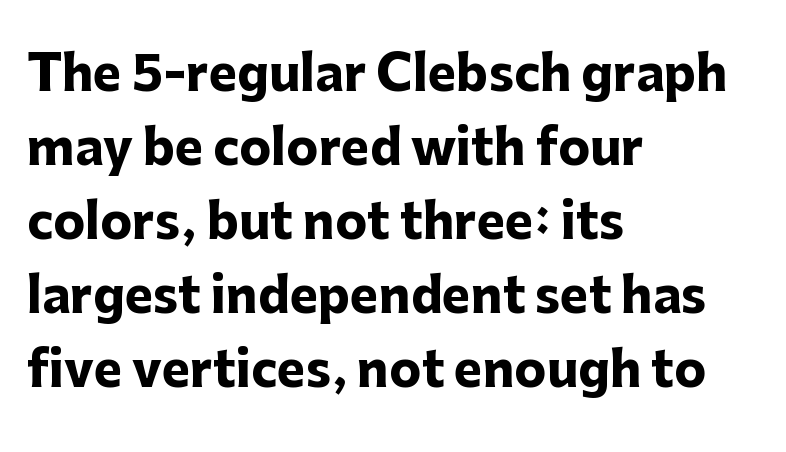
Q: Is the text bold? A: Yes.
Q: Is the text italic (slanted)? A: No, it is upright.
Q: Is the typeface a serif or a sans-serif typeface? A: Sans-serif.
Q: Is the text underlined? A: No.
Q: How is the paragraph aligned? A: Left-aligned.
Q: Is the spacing between letters normal or unusually wide? A: Normal.
Q: Is the spacing between lines tight, normal or loose? A: Normal.
Q: Width (condensed, normal, or wide)? A: Normal.
Q: Stroke contrast? A: Low.
Q: x-height? A: Medium.
Q: Monospaced? A: No.
